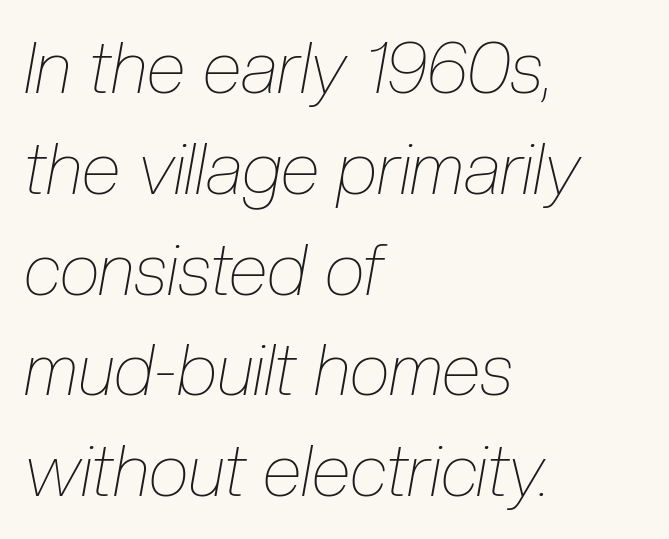
{"italic": "yes", "lean": "right", "slant_degrees": 10, "bold": "no", "weight": "thin", "width": "condensed", "stroke_contrast": "low", "x_height": "medium", "monospaced": "no", "underline": "no", "align": "left", "line_spacing": "normal", "line_spacing_ratio": 1.4, "letter_spacing": "normal", "letter_spacing_em": 0.0, "glyph_px": 72}
